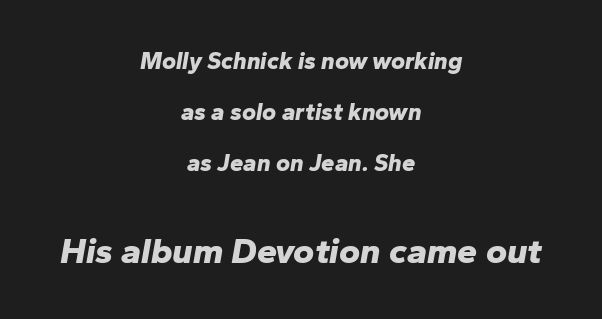
{"italic": "yes", "lean": "right", "slant_degrees": 10, "bold": "yes", "weight": "bold", "width": "normal", "stroke_contrast": "low", "x_height": "medium", "monospaced": "no", "underline": "no", "align": "center", "line_spacing": "loose", "line_spacing_ratio": 2.13, "letter_spacing": "normal", "letter_spacing_em": 0.0, "larger_block": "second", "size_ratio": 1.5, "glyph_px": 36}
